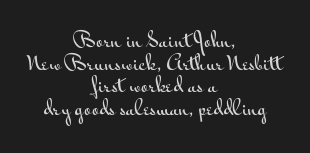
{"underline": "no", "align": "center", "line_spacing": "tight", "line_spacing_ratio": 1.13, "letter_spacing": "normal", "letter_spacing_em": 0.0, "glyph_px": 20}
